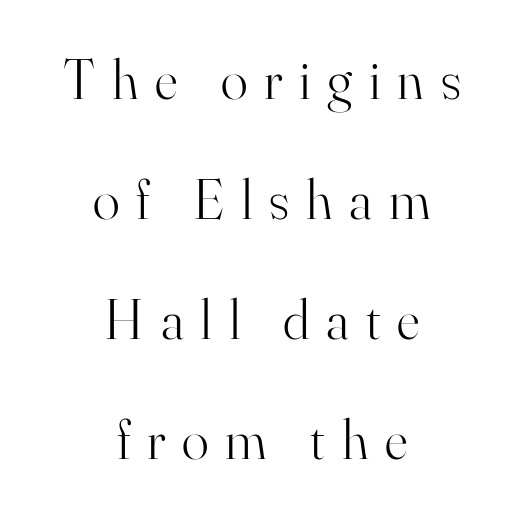
The image shows 56 px light serif type, upright; set centered, loose line spacing (2.14x), unusually wide letter spacing (+0.3 em), not underlined; high stroke contrast and a small x-height.
